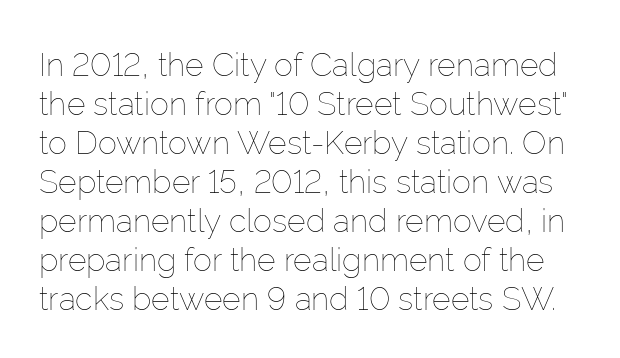
These lines keep a tight, regular rhythm from letter to letter. Compared with a typical body face, this is equally light or lighter still. Quick note: underline off. Ordinary non-slanted type is in use. The letters advance in unequal steps, a hallmark of proportional type.
